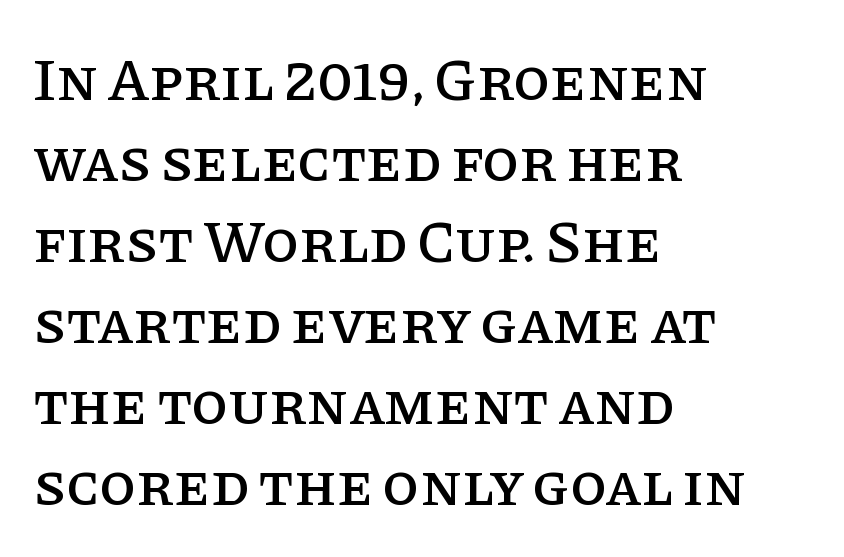
{"serif": "yes", "italic": "no", "width": "normal", "stroke_contrast": "low", "x_height": "large", "monospaced": "no", "underline": "no", "align": "left", "line_spacing": "normal", "line_spacing_ratio": 1.35, "letter_spacing": "normal", "letter_spacing_em": 0.0, "glyph_px": 60}
